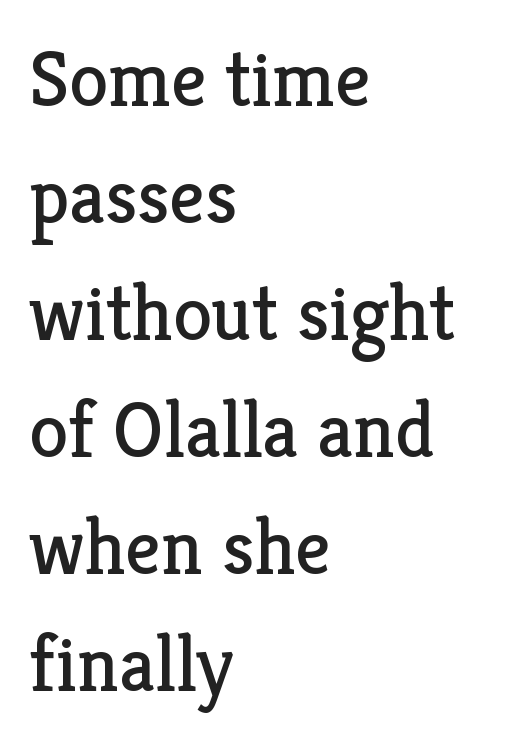
{"serif": "yes", "italic": "no", "bold": "no", "weight": "regular", "width": "normal", "stroke_contrast": "low", "x_height": "medium", "monospaced": "no", "underline": "no", "align": "left", "line_spacing": "normal", "line_spacing_ratio": 1.48, "letter_spacing": "normal", "letter_spacing_em": 0.0, "glyph_px": 79}
